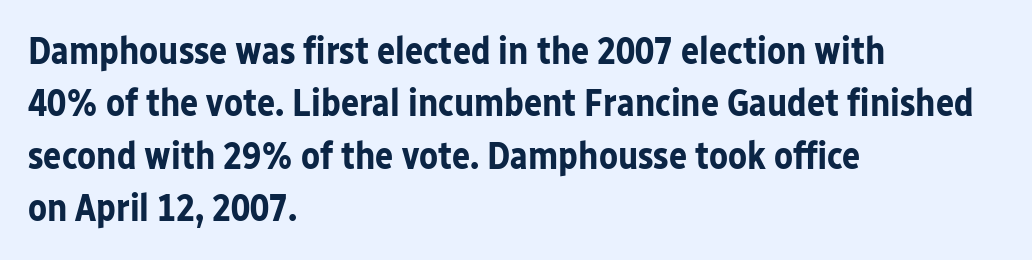
Q: Is the text bold? A: Yes.
Q: Is the text italic (slanted)? A: No, it is upright.
Q: Is the typeface a serif or a sans-serif typeface? A: Sans-serif.
Q: Is the text underlined? A: No.
Q: How is the paragraph aligned? A: Left-aligned.
Q: Is the spacing between letters normal or unusually wide? A: Normal.
Q: Is the spacing between lines tight, normal or loose? A: Normal.
Q: Width (condensed, normal, or wide)? A: Normal.
Q: Stroke contrast? A: Low.
Q: x-height? A: Medium.
Q: Monospaced? A: No.
